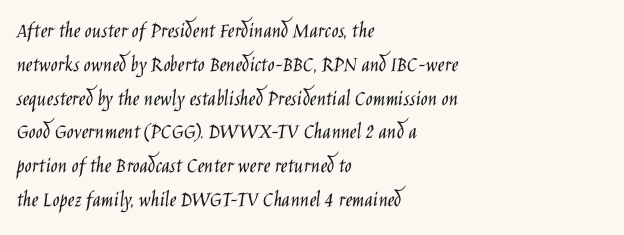
{"bold": "no", "underline": "no", "align": "left", "line_spacing": "normal", "line_spacing_ratio": 1.47, "letter_spacing": "normal", "letter_spacing_em": 0.0, "glyph_px": 23}
